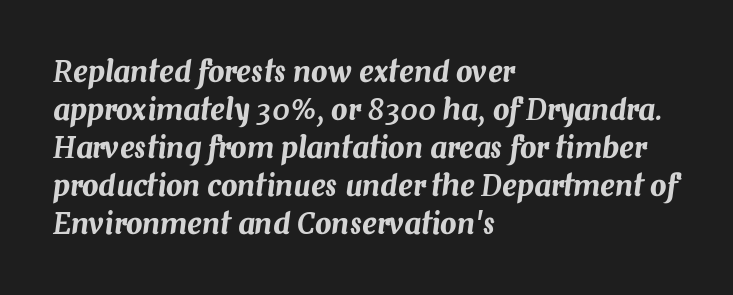
No extra tracking has been applied to these lines. In terms of leading, this rendering sits right in the middle. Underlining? Definitely not there. These lines are set flush left with a ragged right edge. Do the characters align in a grid? No, the font is proportional.
